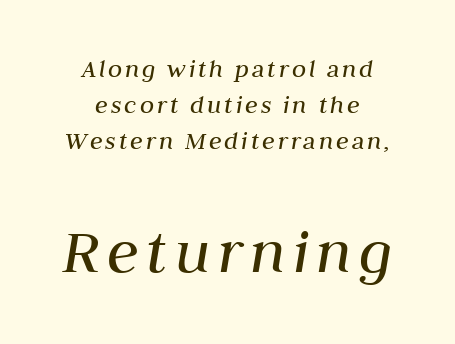
{"italic": "yes", "lean": "right", "slant_degrees": 10, "bold": "no", "weight": "regular", "width": "normal", "stroke_contrast": "medium", "x_height": "medium", "monospaced": "no", "underline": "no", "align": "center", "line_spacing": "normal", "line_spacing_ratio": 1.39, "larger_block": "second", "size_ratio": 2.5, "glyph_px": 65}
